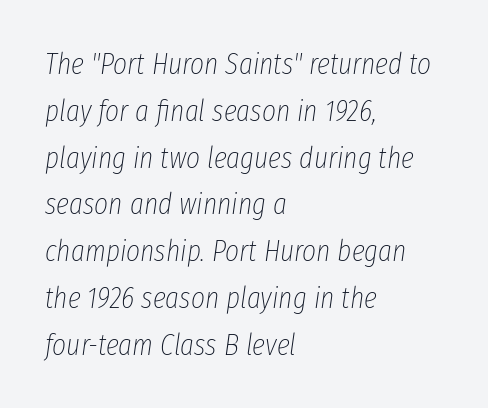
The image shows 30 px thin, condensed type, italic (leaning right); set left-aligned, normal line spacing (1.56x), normal letter spacing, not underlined; low stroke contrast and a medium x-height.
